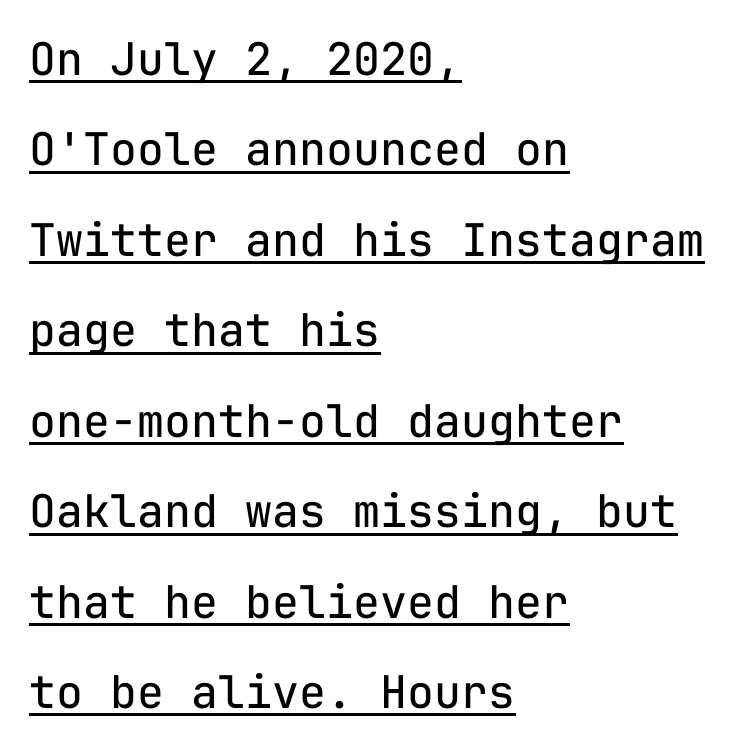
Monospaced: the letters line up in strict vertical columns. Stroke mass is kept to a normal reading level or below. Vertical spacing — loose. The glyphs are accompanied by a horizontal stroke just below them.
